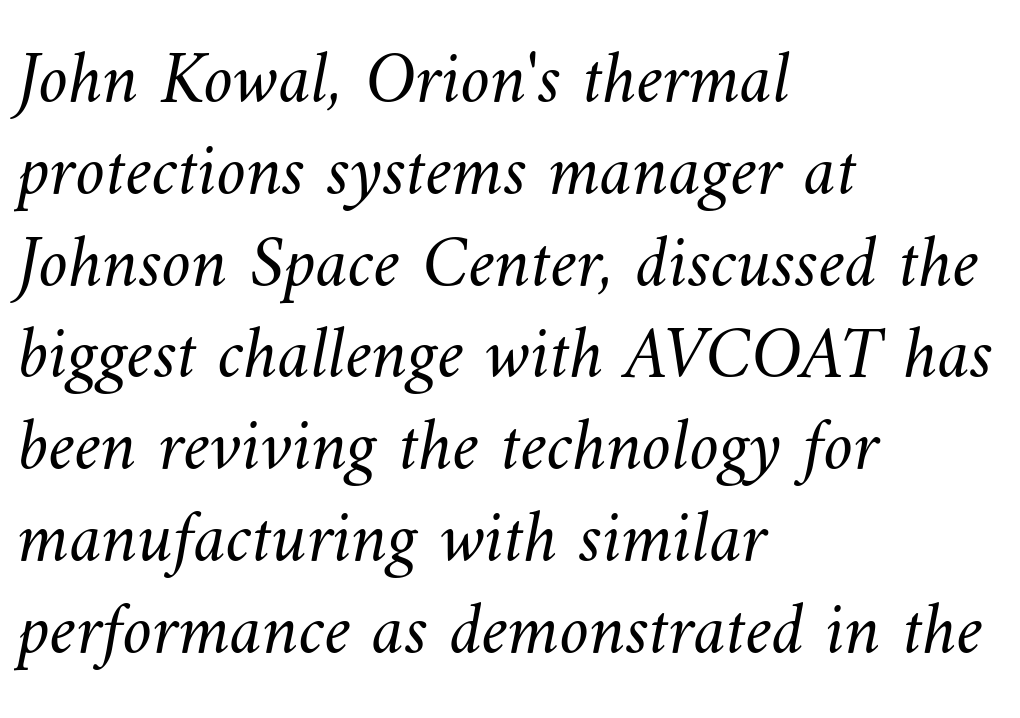
{"bold": "no", "weight": "light", "width": "normal", "stroke_contrast": "medium", "x_height": "small", "monospaced": "no", "underline": "no", "align": "left", "line_spacing_ratio": 1.24, "letter_spacing": "normal", "letter_spacing_em": 0.0, "glyph_px": 74}
